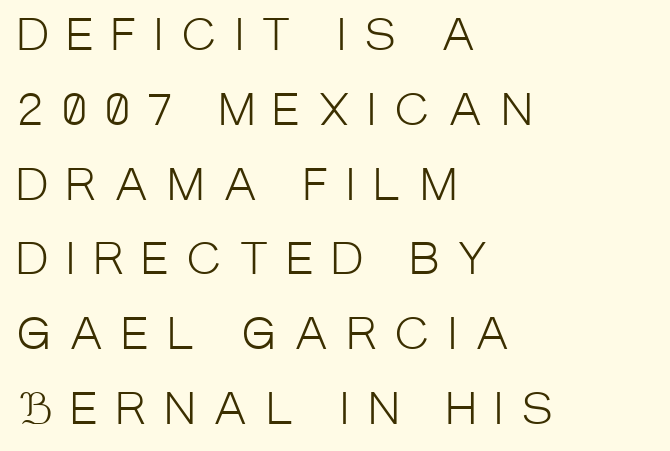
If you drew a ruler down the left edge, every line would touch it. This is sans-serif lettering, the kind often seen on screens and signage. This rendering features lettering with no underline. No chunkiness to these letters — they're not bold. How are the letters spaced? Widely, with obvious added tracking. You could not count columns in this text — the font is proportionally spaced.
